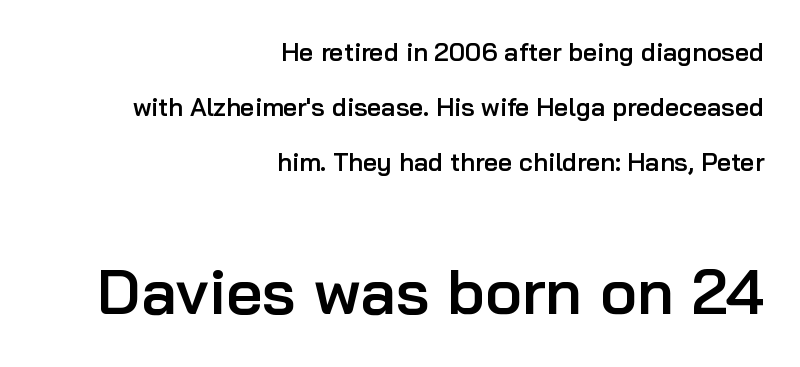
The image shows 63 px semibold sans-serif type, upright; set right-aligned, loose line spacing (2.2x), normal letter spacing, not underlined; the second (bottom) block is 2.52x larger; low stroke contrast and a medium x-height.
